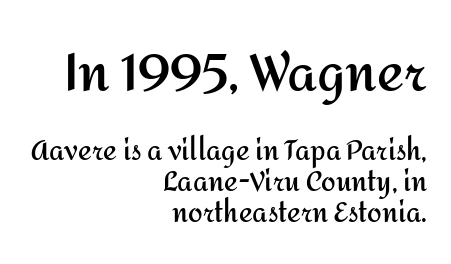
Each letter's strokes conclude bluntly, with no projecting serifs. This sample uses plain, unmodified letter spacing. Teacher's note: observe the even right margin — that is flush-right alignment. The face used here is proportionally spaced, like ordinary book or web type. Quick note: not italic, upright.
